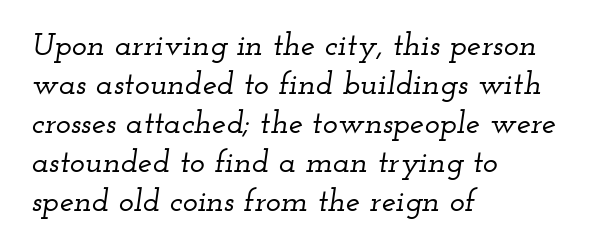
The image shows 32 px wide serif type, italic (leaning right); set left-aligned, line spacing 1.22x, normal letter spacing, not underlined; low stroke contrast and a small x-height.
